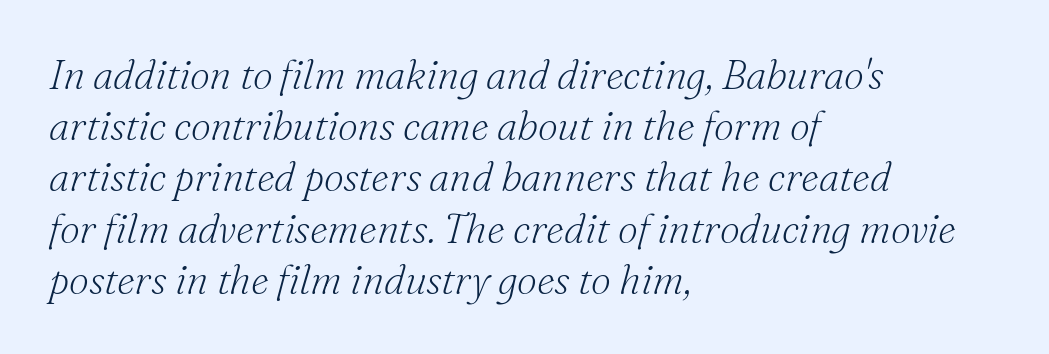
The image shows 40 px light serif type, italic (leaning right); set left-aligned, normal line spacing (1.28x), normal letter spacing, not underlined; medium stroke contrast and a small x-height.
